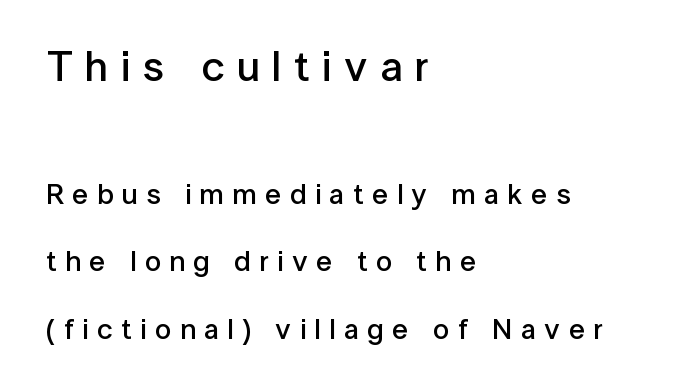
The image shows 43 px semibold sans-serif type, upright; set left-aligned, loose line spacing (2.32x), unusually wide letter spacing (+0.29 em), not underlined; the first (top) block is 1.48x larger; low stroke contrast and a medium x-height.
